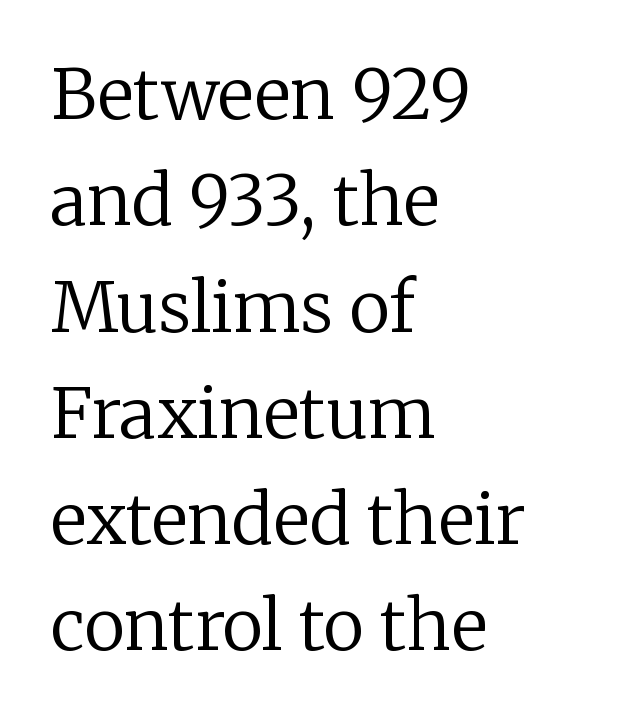
{"serif": "yes", "italic": "no", "bold": "no", "weight": "regular", "width": "normal", "stroke_contrast": "low", "x_height": "medium", "monospaced": "no", "underline": "no", "align": "left", "line_spacing": "normal", "line_spacing_ratio": 1.54, "letter_spacing": "normal", "letter_spacing_em": 0.0, "glyph_px": 69}
